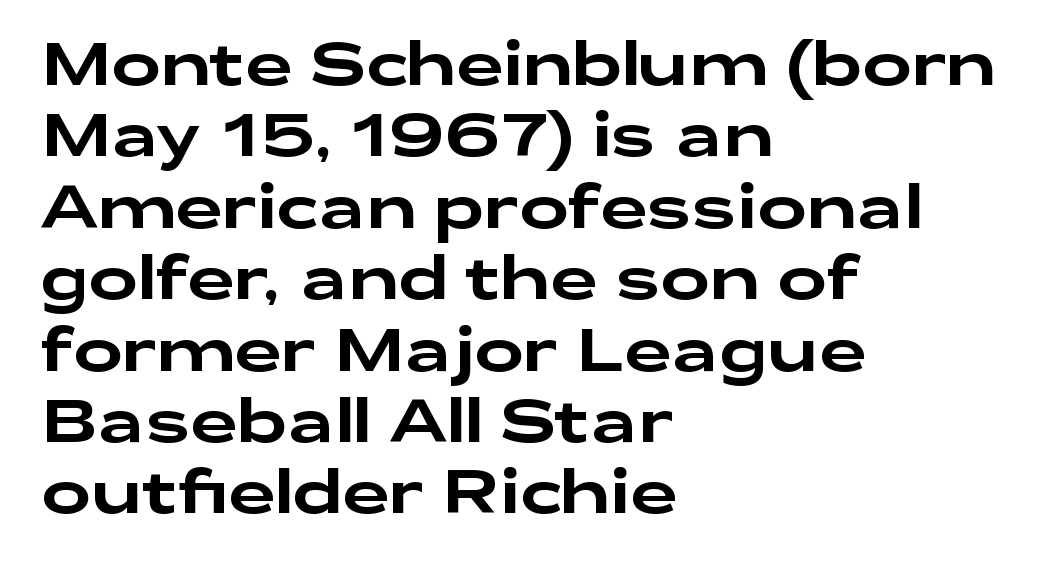
{"serif": "no", "italic": "no", "width": "wide", "stroke_contrast": "low", "x_height": "medium", "monospaced": "no", "underline": "no", "align": "left", "line_spacing_ratio": 1.21, "letter_spacing": "normal", "letter_spacing_em": 0.0, "glyph_px": 59}
